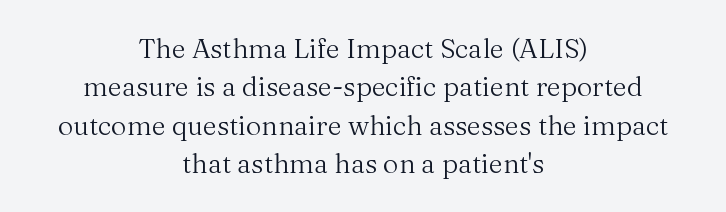
Is the block centered? Yes — each line is placed symmetrically about the middle. A quiet, ordinary-to-light weight characterises the typeface. The strip under each line holds only bare page. This sample keeps an unexceptional amount of space between lines. The lettering holds an erect, upright posture throughout.
